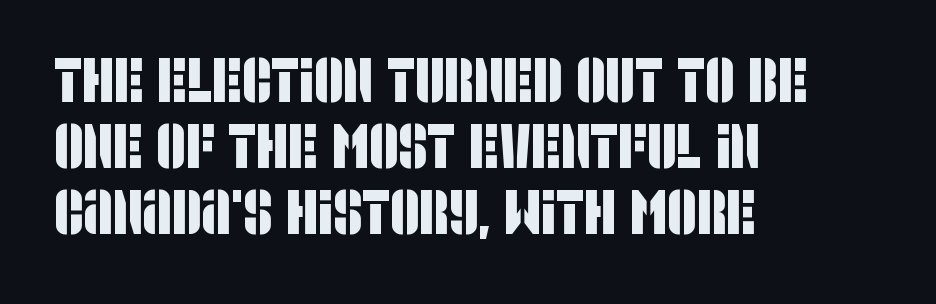
{"serif": "no", "width": "condensed", "stroke_contrast": "low", "x_height": "large", "monospaced": "no", "underline": "no", "align": "left", "line_spacing": "tight", "line_spacing_ratio": 1.03, "letter_spacing": "normal", "letter_spacing_em": 0.0, "glyph_px": 64}
